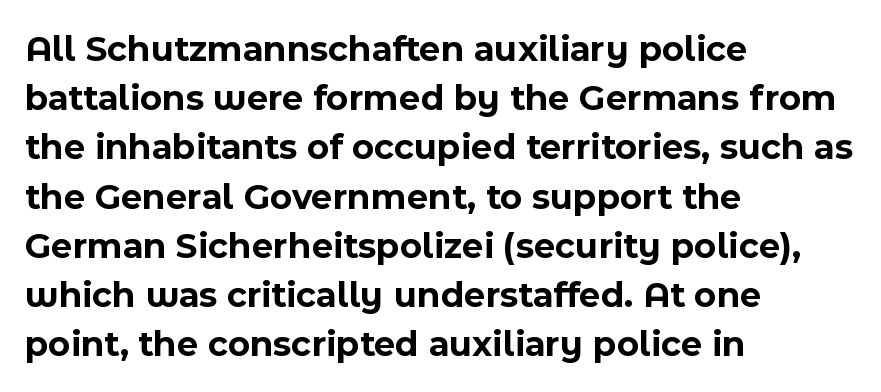
The image shows 37 px bold sans-serif type, upright; set left-aligned, normal line spacing (1.33x), normal letter spacing, not underlined; a medium x-height.
